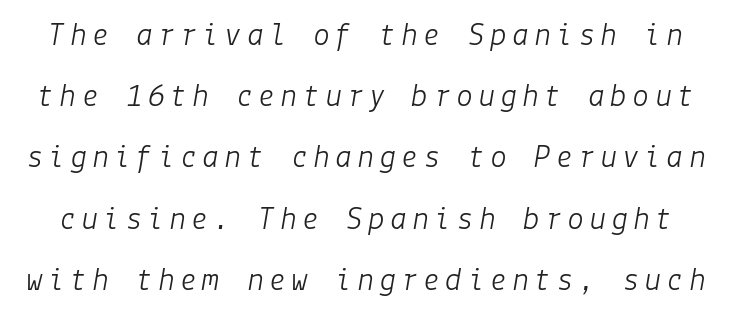
Q: Is the text bold? A: No.
Q: Is the text italic (slanted)? A: Yes, it leans right by about 9 degrees.
Q: Is the text underlined? A: No.
Q: Width (condensed, normal, or wide)? A: Normal.
Q: Stroke contrast? A: Low.
Q: x-height? A: Medium.
